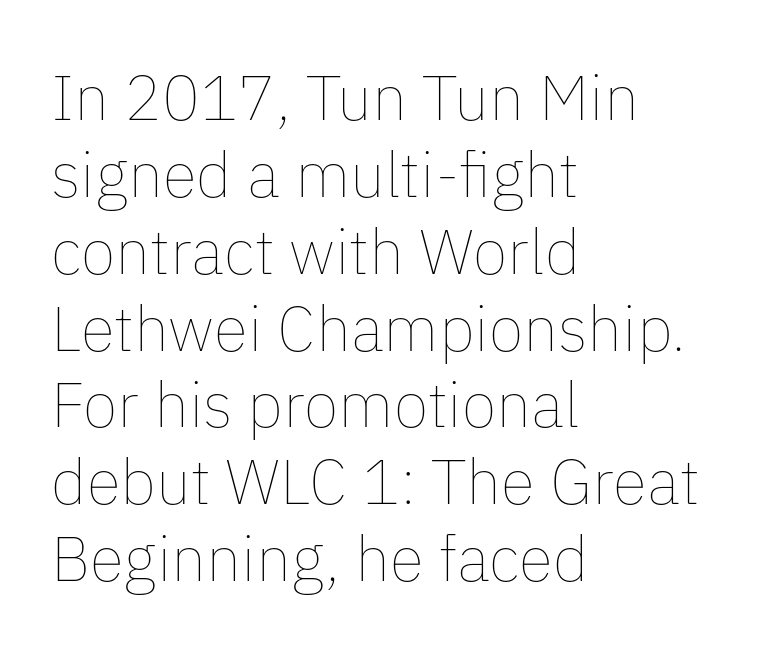
{"italic": "no", "bold": "no", "weight": "thin", "width": "normal", "stroke_contrast": "low", "x_height": "medium", "monospaced": "no", "underline": "no", "align": "left", "line_spacing_ratio": 1.22, "letter_spacing": "normal", "letter_spacing_em": 0.0, "glyph_px": 63}
